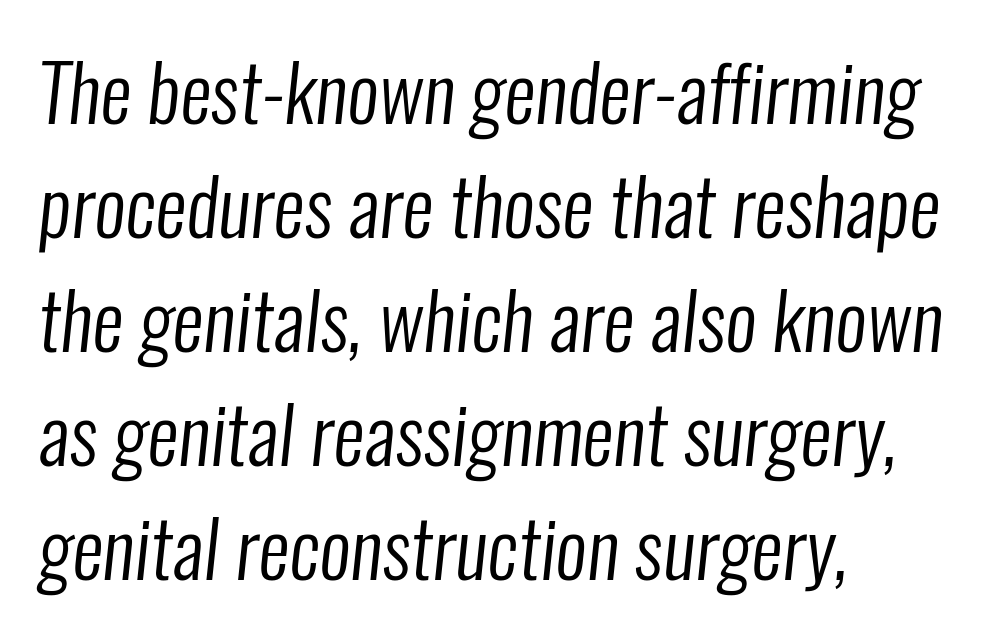
{"serif": "no", "bold": "no", "weight": "regular", "width": "condensed", "stroke_contrast": "low", "x_height": "medium", "monospaced": "no", "underline": "no", "align": "left", "line_spacing": "normal", "line_spacing_ratio": 1.46, "letter_spacing": "normal", "letter_spacing_em": 0.0, "glyph_px": 78}
